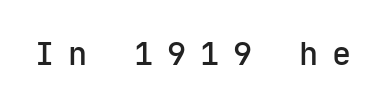
The image shows 32 px semibold sans-serif type, upright; set unusually wide letter spacing (+0.43 em), not underlined; low stroke contrast and a medium x-height.
